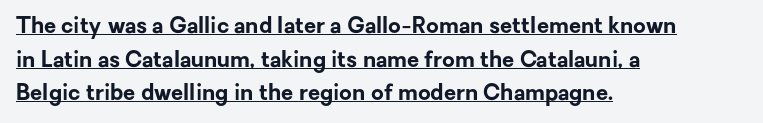
{"italic": "no", "bold": "yes", "underline": "yes", "align": "left", "line_spacing": "normal", "line_spacing_ratio": 1.53, "letter_spacing": "normal", "letter_spacing_em": 0.0, "glyph_px": 22}
